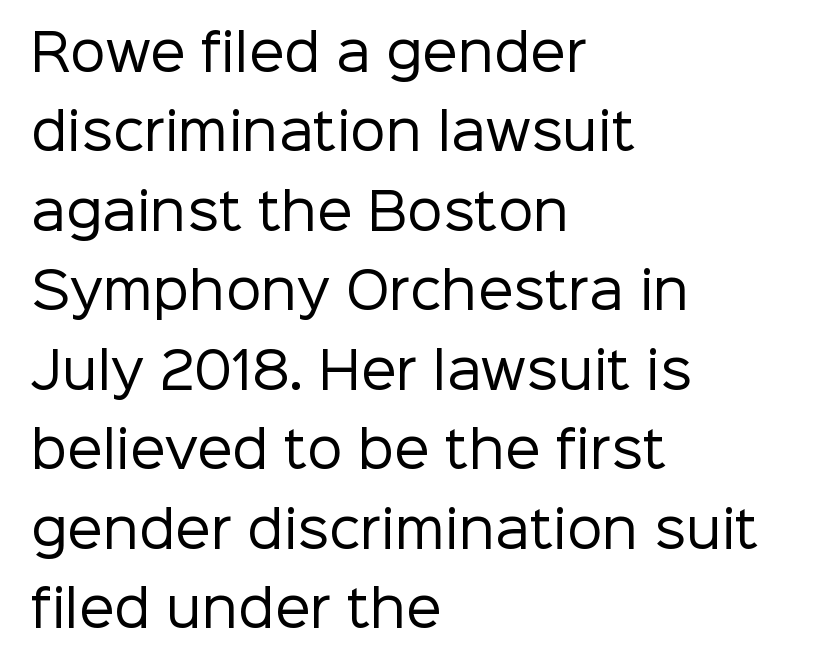
The typesetting does not lean heavy: it is not bold. The passage is arranged the way most books set body copy — flush left. Leading matches the norm, producing a regular column. These lines are rendered in a variable-pitch font. There is no visible air inserted between adjacent glyphs.
